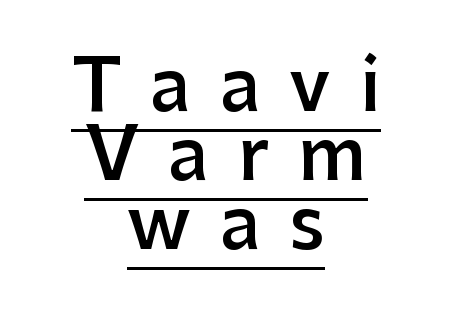
{"serif": "no", "italic": "no", "bold": "semi", "weight": "semibold", "width": "normal", "stroke_contrast": "low", "x_height": "medium", "monospaced": "no", "underline": "yes", "align": "center", "line_spacing": "tight", "line_spacing_ratio": 0.96, "letter_spacing": "wide", "letter_spacing_em": 0.4, "glyph_px": 72}
